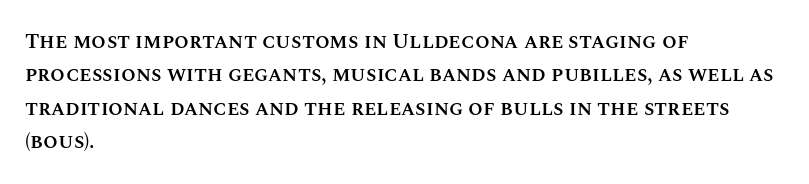
The image shows 21 px text type, upright; set left-aligned, normal line spacing (1.59x), normal letter spacing, not underlined.
